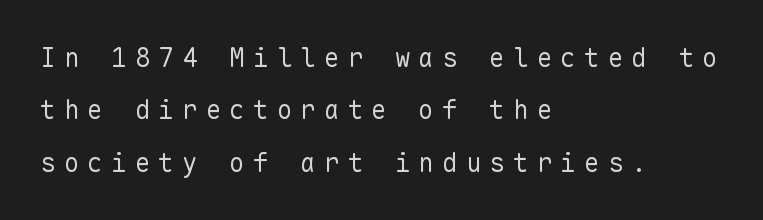
Q: Is the text bold? A: No.
Q: Is the text italic (slanted)? A: No, it is upright.
Q: Is the text underlined? A: No.
Q: How is the paragraph aligned? A: Left-aligned.
Q: Is the spacing between letters normal or unusually wide? A: Unusually wide.
Q: Is the spacing between lines tight, normal or loose? A: Loose.
